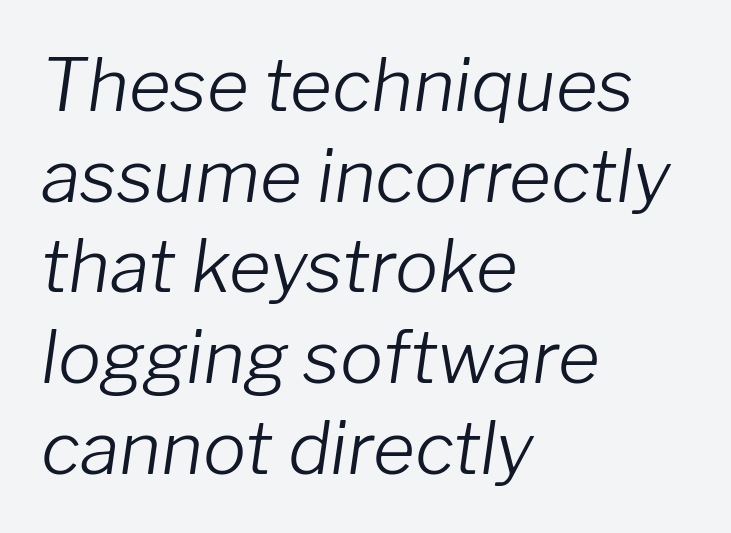
The image shows 72 px light type, italic (leaning right); set left-aligned, normal line spacing (1.26x), normal letter spacing, not underlined; low stroke contrast and a medium x-height.
